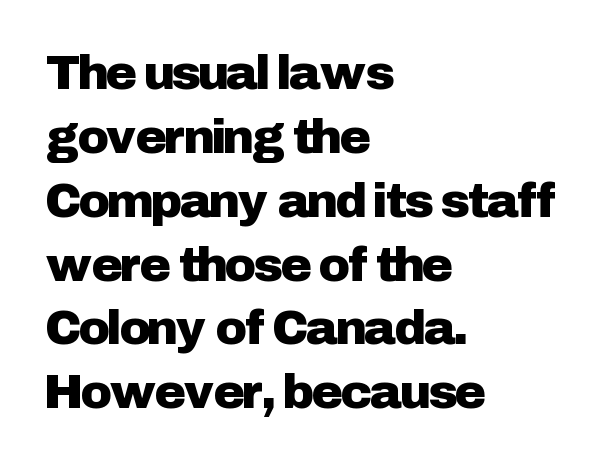
Q: Is the text italic (slanted)? A: No, it is upright.
Q: Is the typeface a serif or a sans-serif typeface? A: Sans-serif.
Q: Is the text underlined? A: No.
Q: How is the paragraph aligned? A: Left-aligned.
Q: Is the spacing between letters normal or unusually wide? A: Normal.
Q: Is the spacing between lines tight, normal or loose? A: Normal.
Q: Width (condensed, normal, or wide)? A: Normal.
Q: Stroke contrast? A: Low.
Q: x-height? A: Medium.
Q: Monospaced? A: No.
